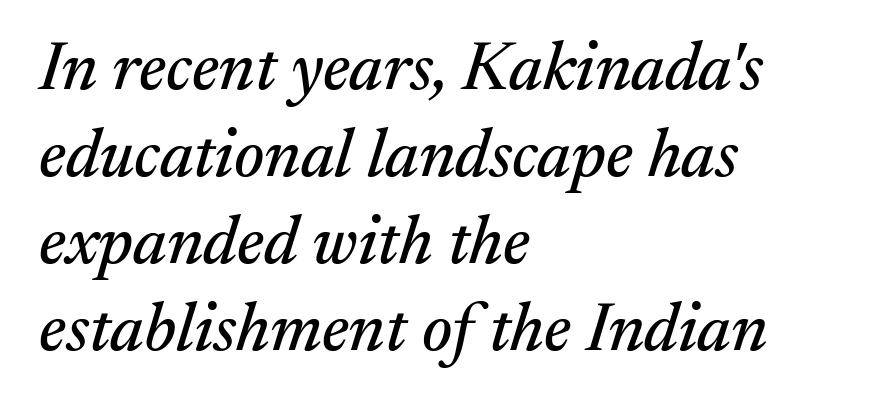
Successive baselines arrive at the customary interval. Font category for this specimen: serif. Caption: multi-line text, flush left, ragged right. Is the type slanted? Yes — the strokes lean at a clear angle. Nobody touched the tracking dial on this one.
